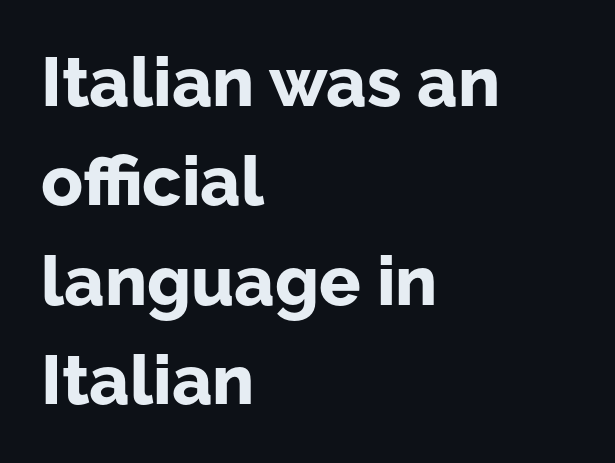
Stroke terminals: plain, sans-serif. The passage shown is typed in a proportional face where columns would drift. The glyphs are unaccompanied by any horizontal stroke below them. This block has exactly the height ordinary leading produces. Posture: straight, roman, zero tilt.
